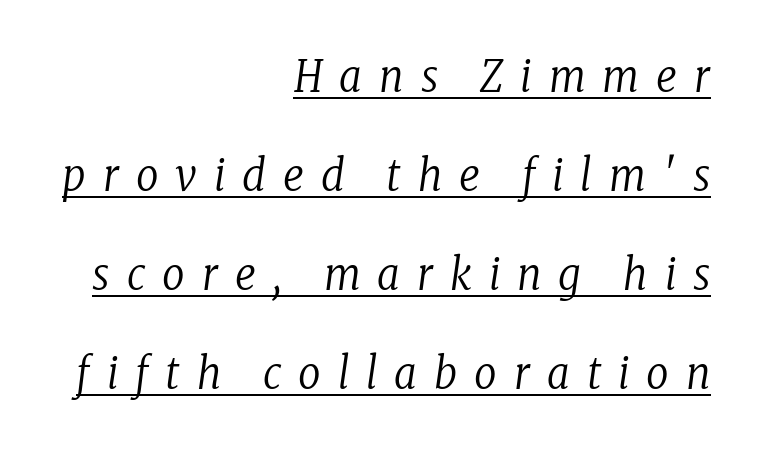
{"serif": "yes", "italic": "yes", "lean": "right", "slant_degrees": 8, "bold": "no", "weight": "regular", "width": "condensed", "stroke_contrast": "low", "x_height": "medium", "monospaced": "no", "underline": "yes", "align": "right", "line_spacing": "loose", "line_spacing_ratio": 2.25, "letter_spacing": "wide", "letter_spacing_em": 0.39, "glyph_px": 44}
